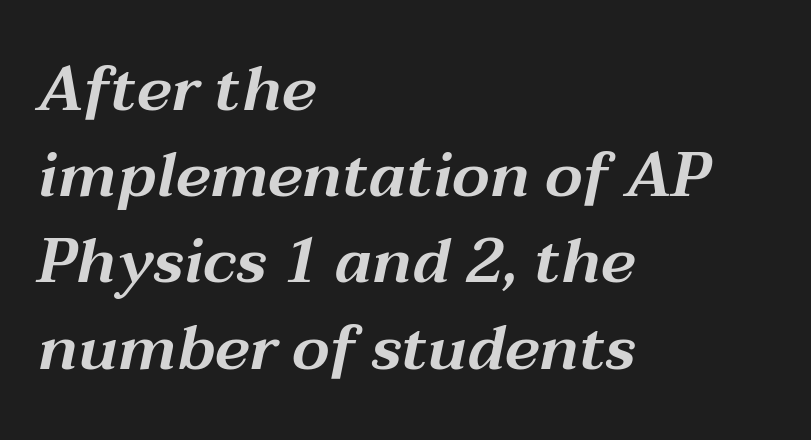
Q: Is the text italic (slanted)? A: Yes, it leans right by about 12 degrees.
Q: Is the text underlined? A: No.
Q: How is the paragraph aligned? A: Left-aligned.
Q: Is the spacing between letters normal or unusually wide? A: Normal.
Q: Is the spacing between lines tight, normal or loose? A: Normal.
Q: Width (condensed, normal, or wide)? A: Wide.
Q: Stroke contrast? A: Medium.
Q: x-height? A: Medium.
Q: Monospaced? A: No.
